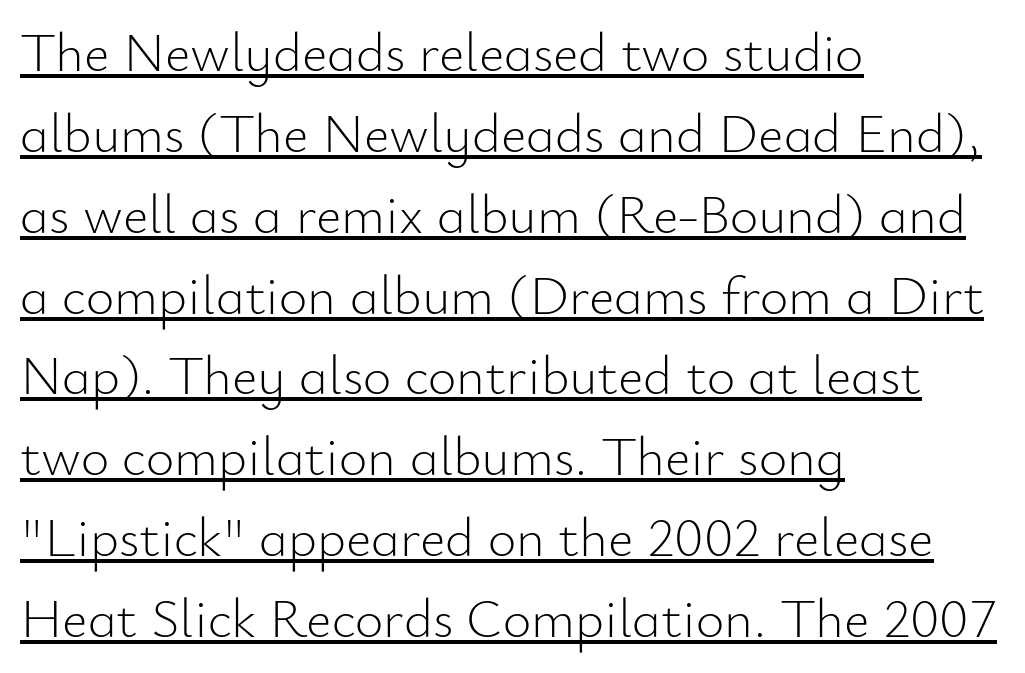
The image shows 55 px light sans-serif type, upright; set left-aligned, normal line spacing (1.47x), normal letter spacing, underlined; low stroke contrast and a small x-height.
